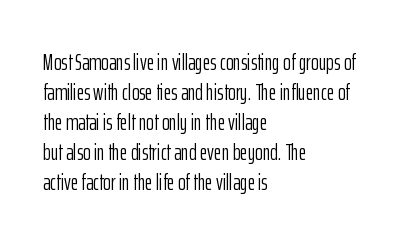
The image shows 23 px text type, upright; set left-aligned, normal line spacing (1.3x), normal letter spacing, not underlined.
